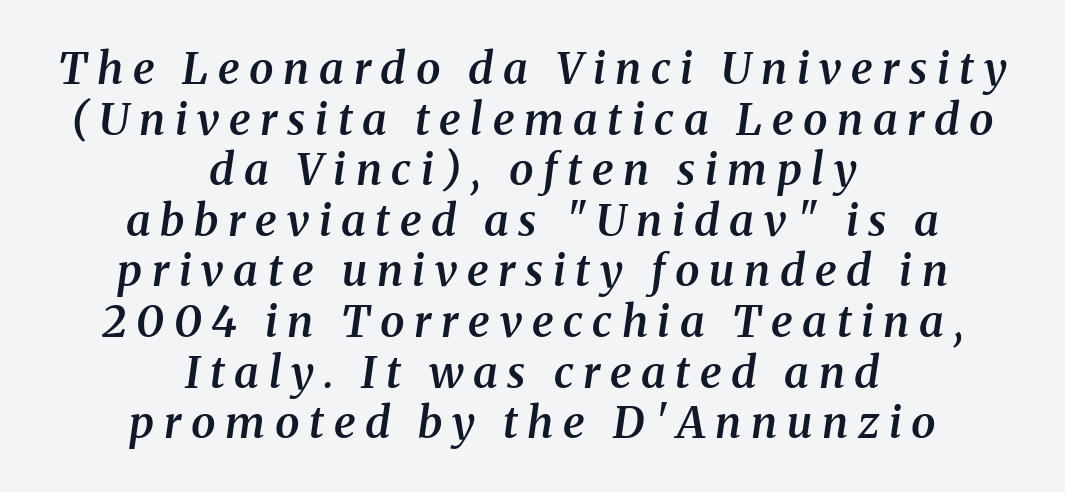
{"serif": "yes", "italic": "yes", "lean": "right", "slant_degrees": 8, "bold": "semi", "weight": "semibold", "width": "normal", "stroke_contrast": "medium", "x_height": "medium", "monospaced": "no", "underline": "no", "align": "center", "line_spacing": "tight", "line_spacing_ratio": 1.15, "letter_spacing": "wide", "letter_spacing_em": 0.22, "glyph_px": 44}
